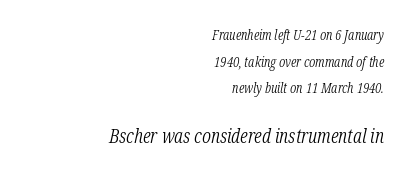
Compared with ordinary roman type, these characters are visibly tilted. Counters stay open thanks to moderate or lighter strokes. The paragraph shown leans on its right margin. Quick note: underline off. The type is set solid horizontally, with unmodified tracking.
